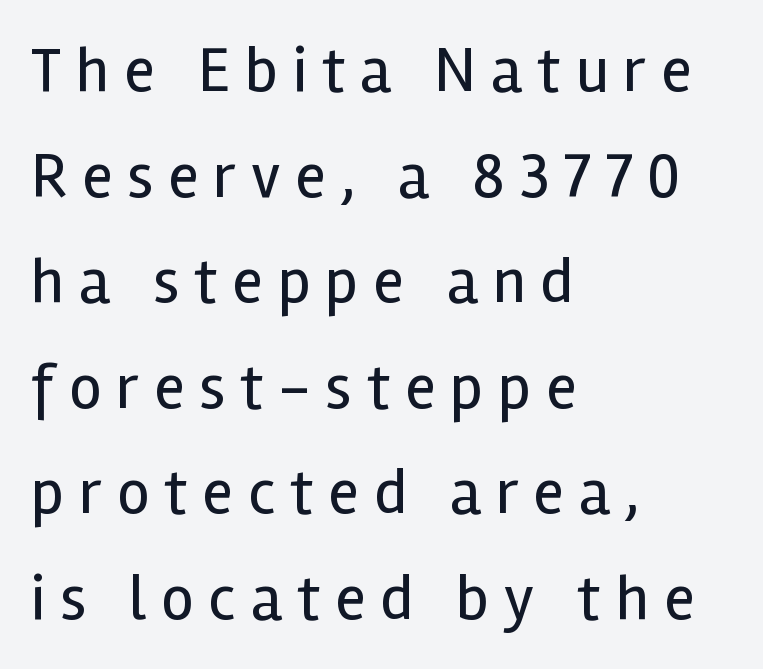
These lines are rendered in a variable-pitch font. Heaviness? Minimal to ordinary, like unemphasized prose. Type style note: lacks serifs. The setting favours the left margin, as ordinary paragraphs usually do.
